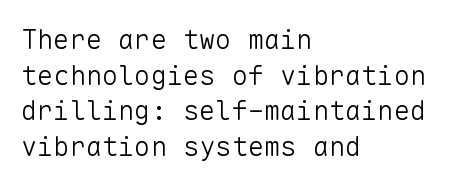
Notice how descenders clear the ascenders below comfortably — that's standard leading. Rule under the text: the space is simply empty. This rendering uses left alignment, leaving the right contour irregular. The type sits square on the baseline with zero lean. The font sits on the lighter half of the weight spectrum, regular included. The gaps between neighbouring characters are ordinary and unremarkable.
